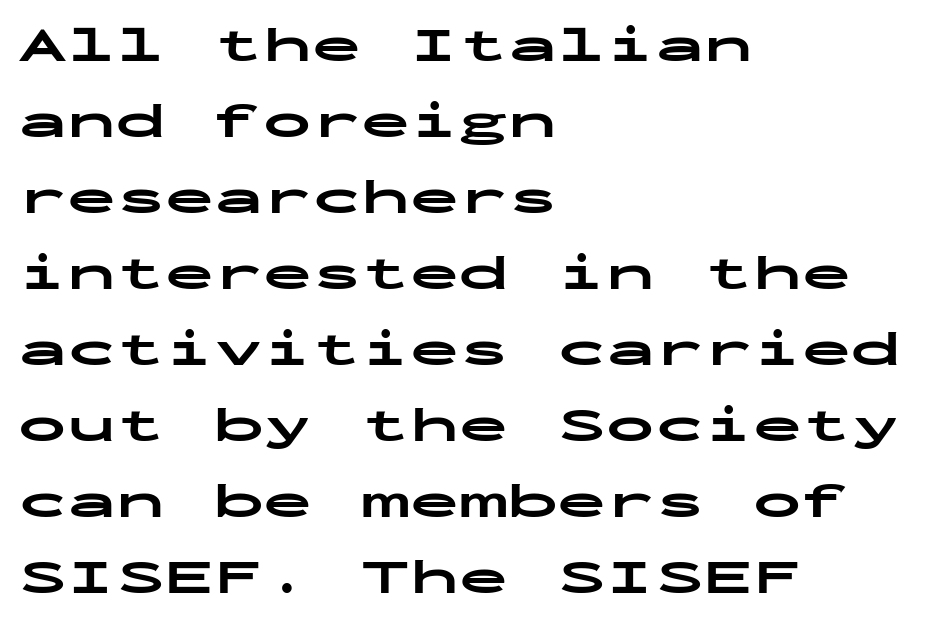
Q: Is the text bold? A: Yes.
Q: Is the text italic (slanted)? A: No, it is upright.
Q: Is the typeface a serif or a sans-serif typeface? A: Sans-serif.
Q: Is the text underlined? A: No.
Q: How is the paragraph aligned? A: Left-aligned.
Q: Is the spacing between letters normal or unusually wide? A: Normal.
Q: Is the spacing between lines tight, normal or loose? A: Normal.
Q: Width (condensed, normal, or wide)? A: Wide.
Q: Stroke contrast? A: Low.
Q: x-height? A: Medium.
Q: Monospaced? A: Yes.
